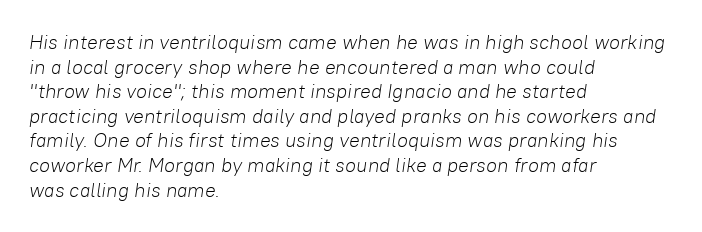
Q: Is the text bold? A: No.
Q: Is the text italic (slanted)? A: Yes, it leans right by about 8 degrees.
Q: Is the text underlined? A: No.
Q: How is the paragraph aligned? A: Left-aligned.
Q: Is the spacing between letters normal or unusually wide? A: Normal.
